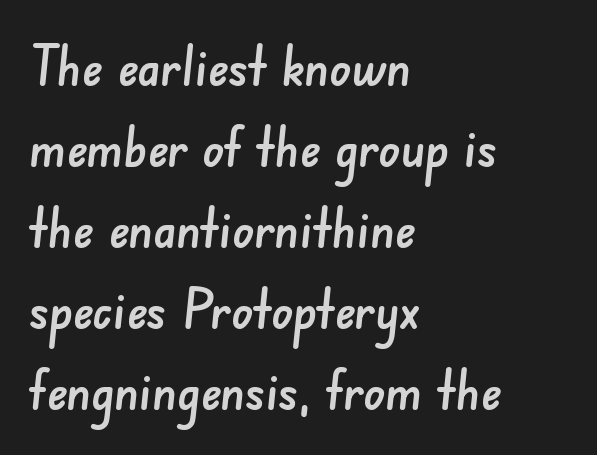
Clear beneath every line of the passage. The glyphs in this specimen are sans serif. Standard letterfit; no display-style spreading of the glyphs. How would I describe the line gaps? Plain and ordinary.
